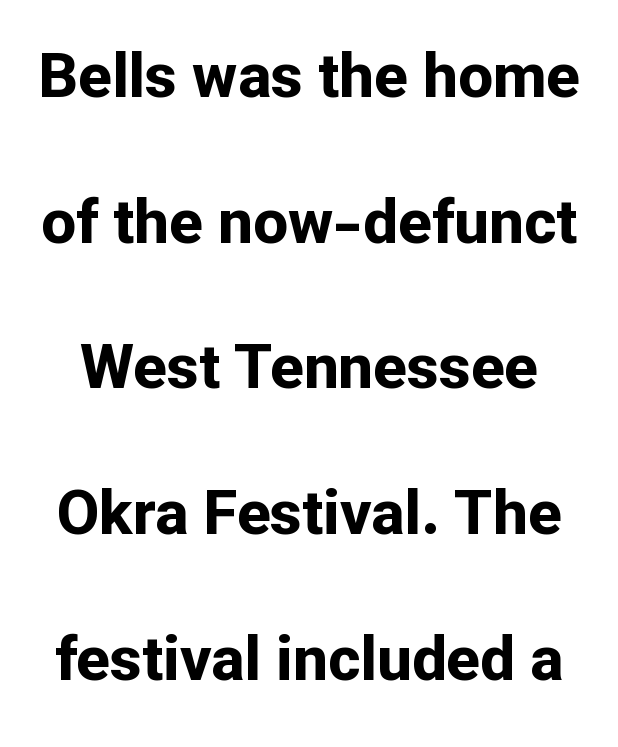
The image shows 62 px bold sans-serif type, upright; set loose line spacing (2.35x), normal letter spacing, not underlined; low stroke contrast and a medium x-height.
